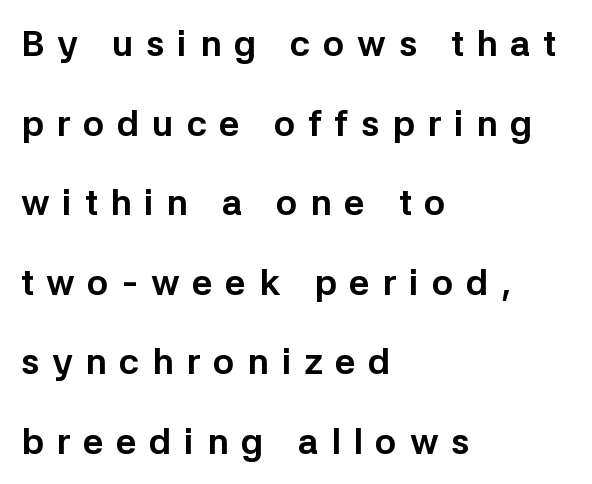
{"serif": "no", "italic": "no", "bold": "yes", "weight": "bold", "width": "normal", "stroke_contrast": "low", "x_height": "medium", "monospaced": "no", "underline": "no", "align": "left", "line_spacing": "loose", "line_spacing_ratio": 2.21, "letter_spacing": "wide", "letter_spacing_em": 0.35, "glyph_px": 36}
